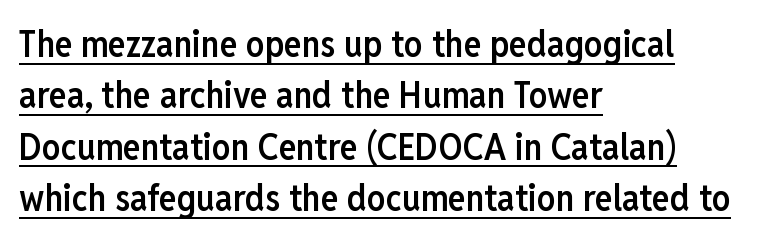
Q: Is the text bold? A: Semi-bold.
Q: Is the text italic (slanted)? A: No, it is upright.
Q: Is the typeface a serif or a sans-serif typeface? A: Sans-serif.
Q: Is the text underlined? A: Yes.
Q: How is the paragraph aligned? A: Left-aligned.
Q: Is the spacing between letters normal or unusually wide? A: Normal.
Q: Is the spacing between lines tight, normal or loose? A: Normal.
Q: Width (condensed, normal, or wide)? A: Condensed.
Q: Stroke contrast? A: Low.
Q: x-height? A: Medium.
Q: Monospaced? A: No.
